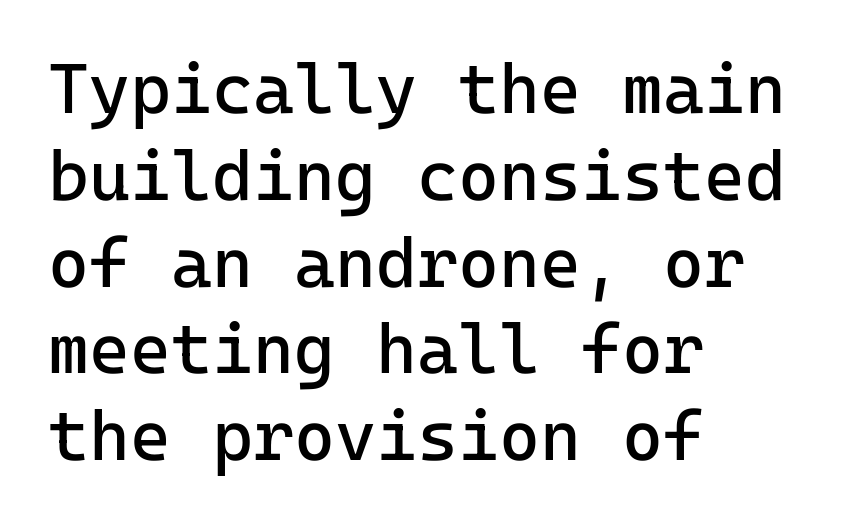
The image shows 70 px regular-weight sans-serif type, upright; set left-aligned, line spacing 1.24x, normal letter spacing, not underlined; low stroke contrast and a medium x-height.
